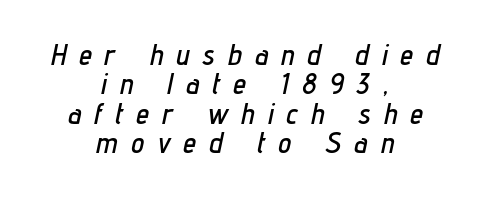
Q: Is the text italic (slanted)? A: Yes, it leans right by about 12 degrees.
Q: Is the text underlined? A: No.
Q: How is the paragraph aligned? A: Centered.
Q: Is the spacing between letters normal or unusually wide? A: Unusually wide.
Q: Is the spacing between lines tight, normal or loose? A: Tight.
Q: Width (condensed, normal, or wide)? A: Condensed.
Q: Stroke contrast? A: Low.
Q: x-height? A: Medium.
Q: Monospaced? A: No.
